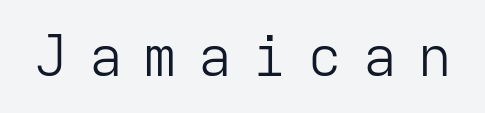
Plain, unruled lines of type. Look at the tracking — it's clearly loosened, letters drifting apart. This is sans-serif lettering, the kind often seen on screens and signage. Fixed-width glyphs throughout — classic coding-font behaviour.
